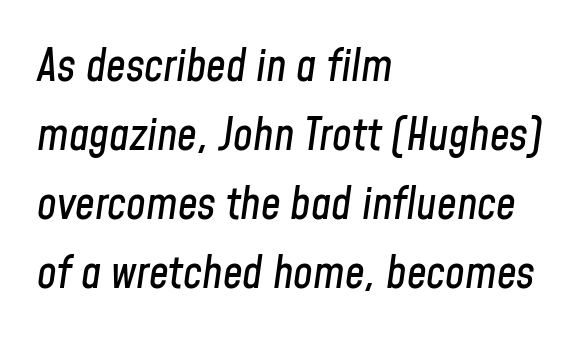
The image shows 44 px condensed type, italic (leaning right); set left-aligned, normal line spacing (1.57x), normal letter spacing, not underlined; low stroke contrast and a medium x-height.
